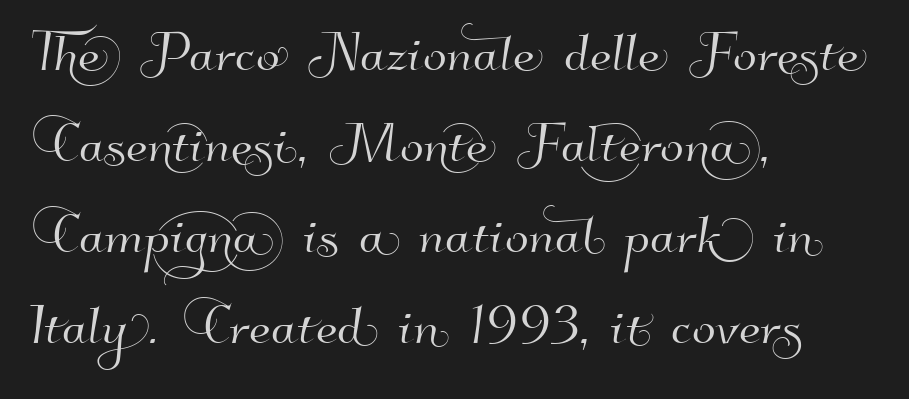
Q: Is the typeface a serif or a sans-serif typeface? A: Sans-serif.
Q: Is the text underlined? A: No.
Q: How is the paragraph aligned? A: Left-aligned.
Q: Is the spacing between letters normal or unusually wide? A: Normal.
Q: Is the spacing between lines tight, normal or loose? A: Normal.
Q: Width (condensed, normal, or wide)? A: Normal.
Q: Stroke contrast? A: High.
Q: x-height? A: Small.
Q: Monospaced? A: No.
